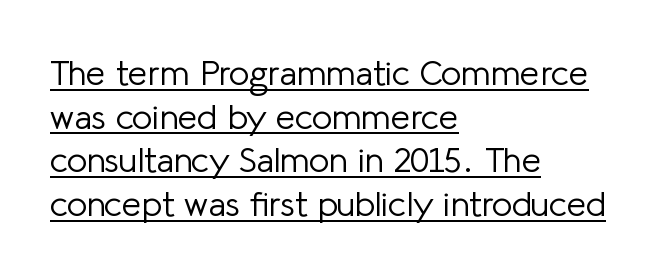
The image shows 35 px light sans-serif type, upright; set left-aligned, normal line spacing (1.25x), normal letter spacing, underlined; low stroke contrast and a medium x-height.
